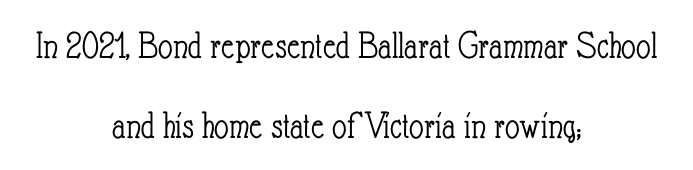
The image shows 40 px light, condensed type, upright; set centered, loose line spacing (2.01x), normal letter spacing, not underlined; low stroke contrast and a small x-height.
